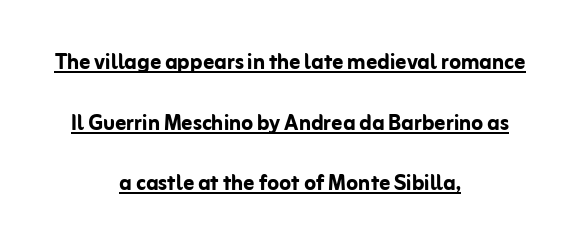
Every character sits straight up, as roman type does. These lines keep a tight, regular rhythm from letter to letter. Where is the straight margin? There isn't one; the lines are centered. Quick note: underline on.
